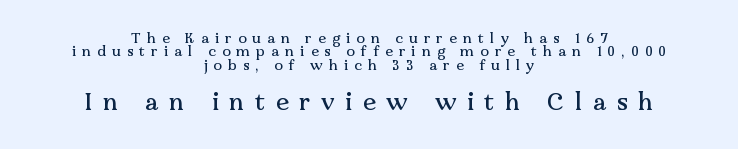
{"italic": "no", "underline": "no", "align": "center", "line_spacing": "tight", "line_spacing_ratio": 0.95, "letter_spacing": "wide", "letter_spacing_em": 0.44, "larger_block": "second", "size_ratio": 1.71, "glyph_px": 24}
